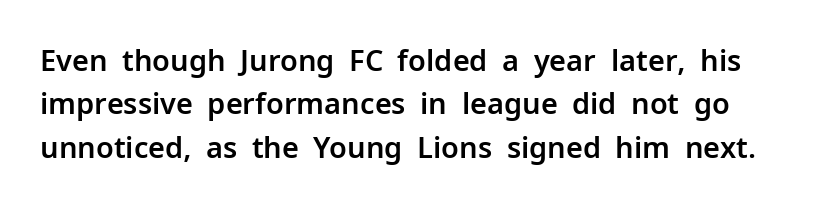
The image shows 29 px sans-serif type, upright; set normal line spacing (1.5x), normal letter spacing, not underlined; low stroke contrast and a medium x-height.
